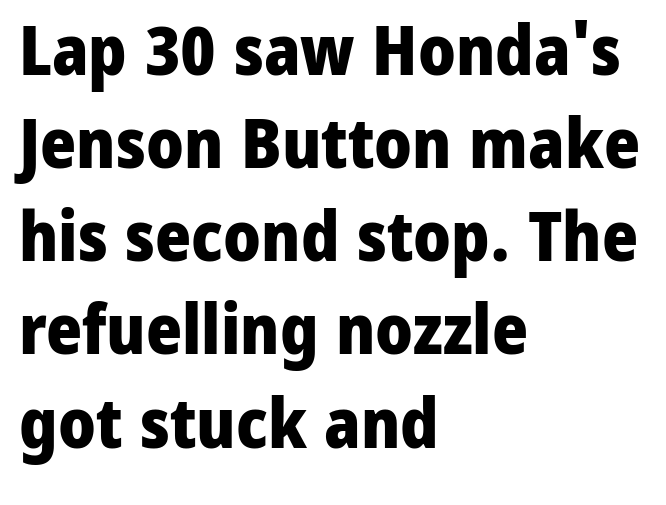
{"serif": "no", "italic": "no", "bold": "yes", "weight": "heavy", "width": "normal", "stroke_contrast": "low", "x_height": "medium", "monospaced": "no", "underline": "no", "align": "left", "line_spacing": "normal", "line_spacing_ratio": 1.35, "letter_spacing": "normal", "letter_spacing_em": 0.0, "glyph_px": 69}
